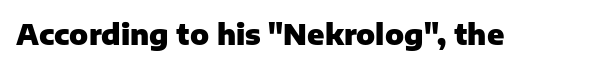
{"serif": "no", "italic": "no", "bold": "yes", "weight": "heavy", "width": "normal", "stroke_contrast": "low", "x_height": "medium", "monospaced": "no", "underline": "no", "letter_spacing": "normal", "letter_spacing_em": 0.0, "glyph_px": 28}
